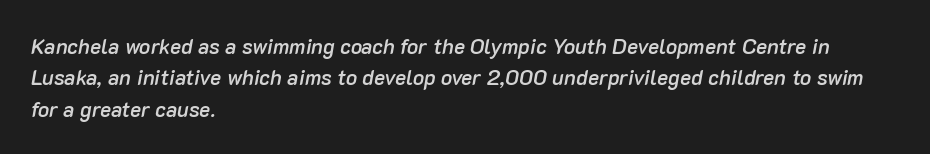
This rendering uses left alignment, leaving the right contour irregular. Semibold letterforms, between regular and bold. The passage shown is not underscored anywhere. This sample uses plain, unmodified letter spacing.
